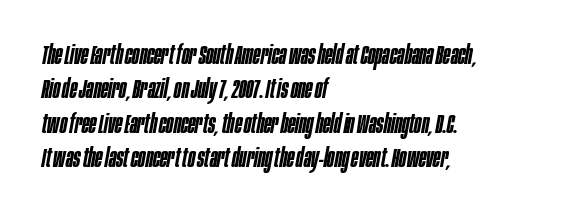
{"italic": "yes", "lean": "right", "slant_degrees": 10, "bold": "semi", "underline": "no", "align": "left", "line_spacing": "normal", "line_spacing_ratio": 1.27, "letter_spacing": "normal", "letter_spacing_em": 0.0, "glyph_px": 27}
